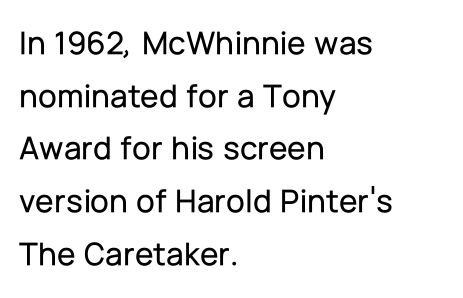
Q: Is the text italic (slanted)? A: No, it is upright.
Q: Is the typeface a serif or a sans-serif typeface? A: Sans-serif.
Q: Is the text underlined? A: No.
Q: How is the paragraph aligned? A: Left-aligned.
Q: Is the spacing between letters normal or unusually wide? A: Normal.
Q: Is the spacing between lines tight, normal or loose? A: Normal.
Q: Width (condensed, normal, or wide)? A: Normal.
Q: Stroke contrast? A: Low.
Q: x-height? A: Medium.
Q: Monospaced? A: No.
